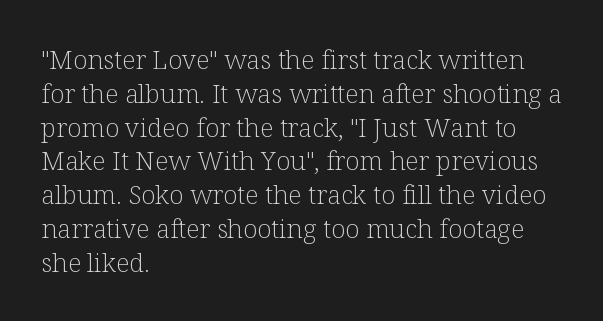
Q: Is the text bold? A: No.
Q: Is the text italic (slanted)? A: No, it is upright.
Q: Is the text underlined? A: No.
Q: How is the paragraph aligned? A: Left-aligned.
Q: Is the spacing between letters normal or unusually wide? A: Normal.
Q: Is the spacing between lines tight, normal or loose? A: Normal.
